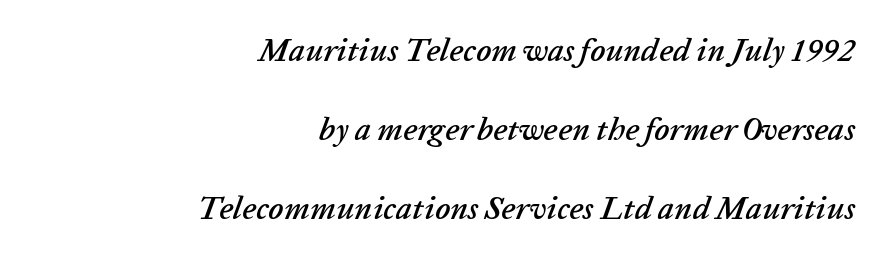
Style check: oblique. Standard letterfit; no display-style spreading of the glyphs. Lines of text with bare space underneath. This rendering uses right alignment, leaving the left contour irregular. Is this a fixed-width face? No — the glyphs have proportional, varying widths.
